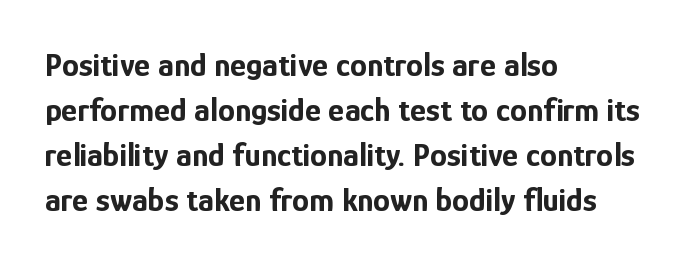
Regarding serifs, this sample does without them. All the whitespace from short lines collects on the right. Unlike italic type, these characters show no tilt at all. Normally led — the rows are evenly, conventionally spaced. The type is set solid horizontally, with unmodified tracking. Check the space under the baseline: it is left empty.
